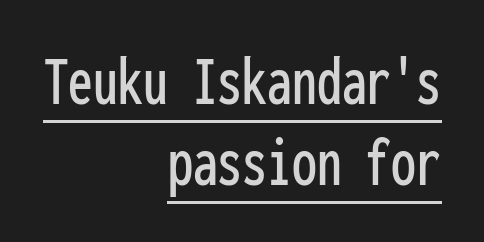
The image shows 71 px condensed sans-serif type, upright, monospaced; set right-aligned, tight line spacing (1.14x), normal letter spacing, underlined; low stroke contrast and a medium x-height.
